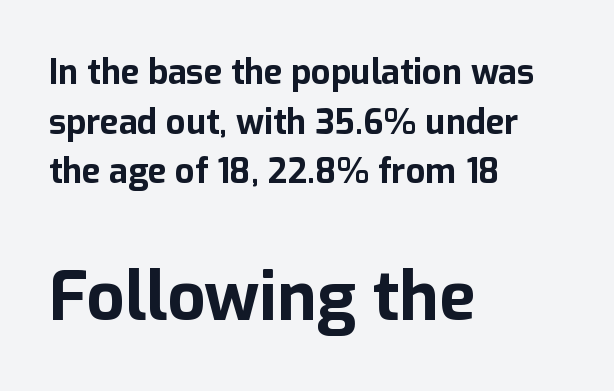
{"serif": "no", "italic": "no", "bold": "yes", "weight": "bold", "width": "normal", "stroke_contrast": "low", "x_height": "medium", "monospaced": "no", "underline": "no", "align": "left", "line_spacing": "normal", "line_spacing_ratio": 1.46, "letter_spacing": "normal", "letter_spacing_em": 0.0, "larger_block": "second", "size_ratio": 1.97, "glyph_px": 67}
